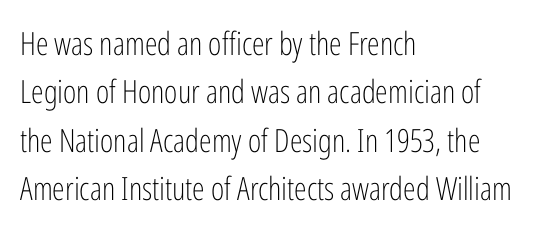
Q: Is the text bold? A: No.
Q: Is the text italic (slanted)? A: No, it is upright.
Q: Is the typeface a serif or a sans-serif typeface? A: Sans-serif.
Q: Is the text underlined? A: No.
Q: How is the paragraph aligned? A: Left-aligned.
Q: Is the spacing between letters normal or unusually wide? A: Normal.
Q: Is the spacing between lines tight, normal or loose? A: Normal.
Q: Width (condensed, normal, or wide)? A: Condensed.
Q: Stroke contrast? A: Low.
Q: x-height? A: Medium.
Q: Monospaced? A: No.
